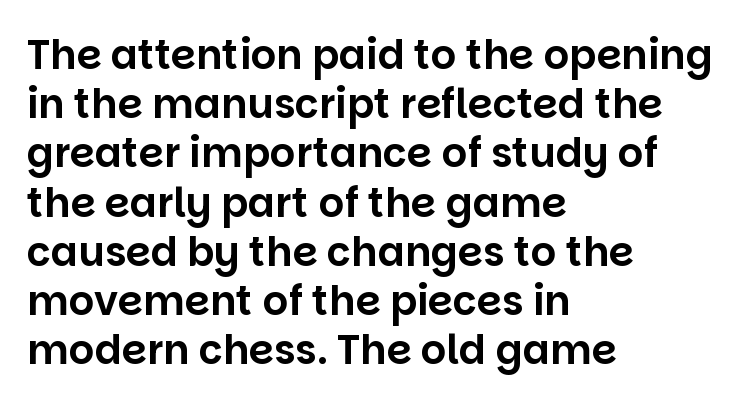
Quick note: not italic, upright. Serif or sans? Sans — the stroke terminals are bare. You could not count columns in this text — the font is proportionally spaced. Here the glyphs are tracked normally, forming tight word shapes.
